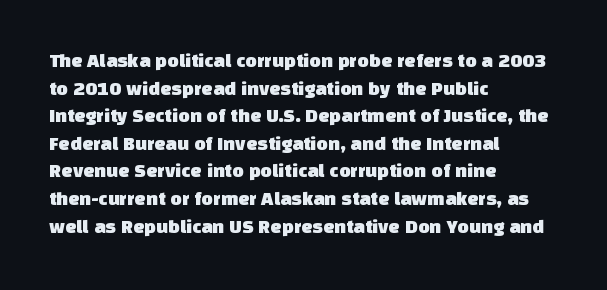
The image shows 20 px text type; set left-aligned, normal line spacing (1.38x), normal letter spacing, not underlined.
